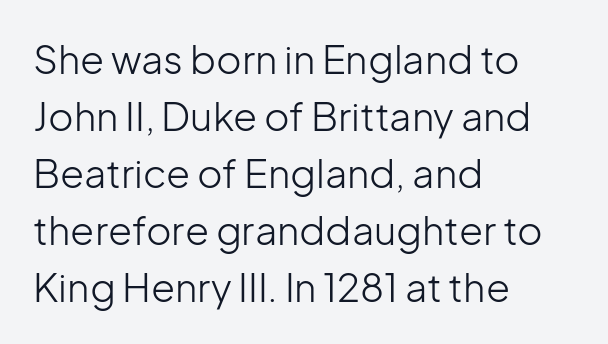
Q: Is the text bold? A: No.
Q: Is the text italic (slanted)? A: No, it is upright.
Q: Is the typeface a serif or a sans-serif typeface? A: Sans-serif.
Q: Is the text underlined? A: No.
Q: How is the paragraph aligned? A: Left-aligned.
Q: Is the spacing between letters normal or unusually wide? A: Normal.
Q: Is the spacing between lines tight, normal or loose? A: Normal.
Q: Width (condensed, normal, or wide)? A: Normal.
Q: Stroke contrast? A: Low.
Q: x-height? A: Medium.
Q: Monospaced? A: No.
